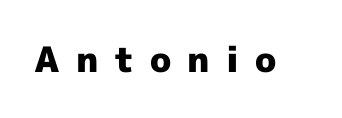
Here the designer chose a conventional face with non-uniform glyph widths. A dark, heavy texture on the line: the type is bold. Regarding serifs, this sample does without them. Posture: vertical. Rule under the text: the space is simply empty. Observe the wide spacing: letters keep a clear distance from each other.
